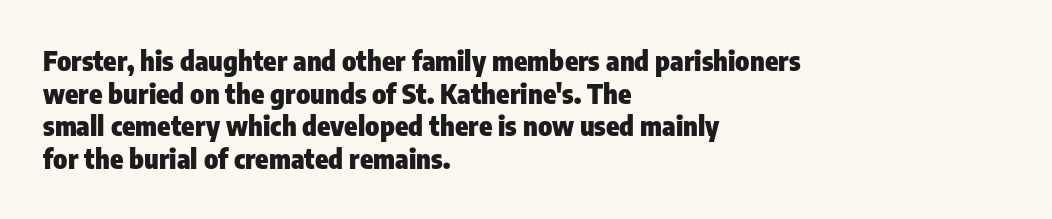
Q: Is the text bold? A: Yes.
Q: Is the text italic (slanted)? A: No, it is upright.
Q: Is the text underlined? A: No.
Q: How is the paragraph aligned? A: Left-aligned.
Q: Is the spacing between letters normal or unusually wide? A: Normal.
